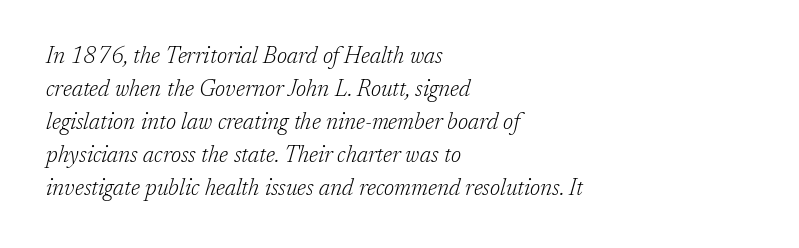
Q: Is the text bold? A: No.
Q: Is the text italic (slanted)? A: Yes, it leans right by about 17 degrees.
Q: Is the text underlined? A: No.
Q: How is the paragraph aligned? A: Left-aligned.
Q: Is the spacing between letters normal or unusually wide? A: Normal.
Q: Is the spacing between lines tight, normal or loose? A: Normal.
